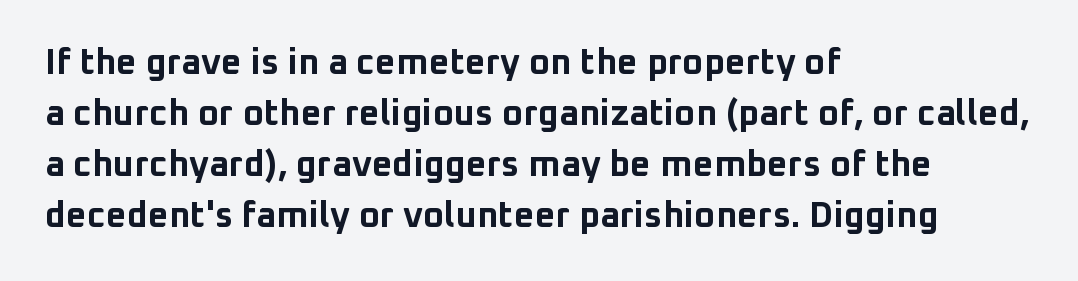
The type family on display is of the sans-serif kind. The rows are spaced the way most documents space them. Check under the words: just untouched page. Caption: multi-line text, flush left, ragged right. These lines are rendered in a variable-pitch font. In terms of posture, this sample is upright.
